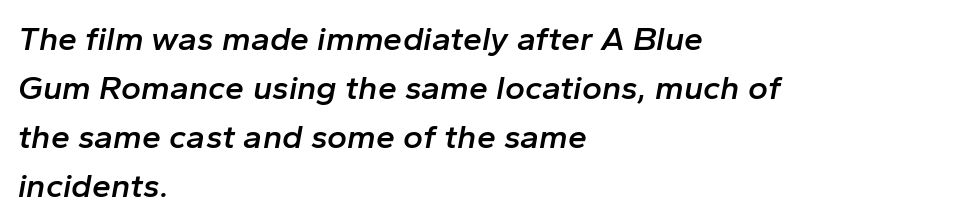
Q: Is the text bold? A: Semi-bold.
Q: Is the text italic (slanted)? A: Yes, it leans right by about 10 degrees.
Q: Is the text underlined? A: No.
Q: How is the paragraph aligned? A: Left-aligned.
Q: Is the spacing between letters normal or unusually wide? A: Normal.
Q: Is the spacing between lines tight, normal or loose? A: Normal.
Q: Width (condensed, normal, or wide)? A: Normal.
Q: Stroke contrast? A: Low.
Q: x-height? A: Medium.
Q: Monospaced? A: No.
